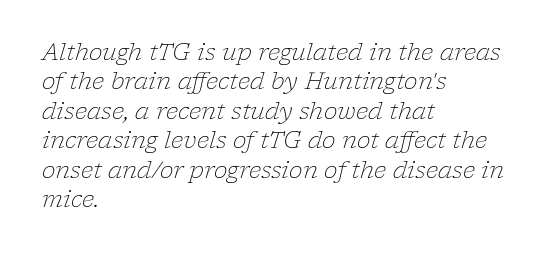
Q: Is the text bold? A: No.
Q: Is the text italic (slanted)? A: Yes, it leans right by about 17 degrees.
Q: Is the text underlined? A: No.
Q: How is the paragraph aligned? A: Left-aligned.
Q: Is the spacing between letters normal or unusually wide? A: Normal.
Q: Is the spacing between lines tight, normal or loose? A: Normal.
